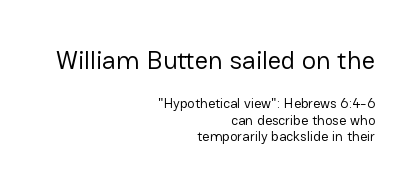
The image shows 26 px text type, upright; set right-aligned, line spacing 1.17x, normal letter spacing, not underlined; the first (top) block is 1.86x larger.
